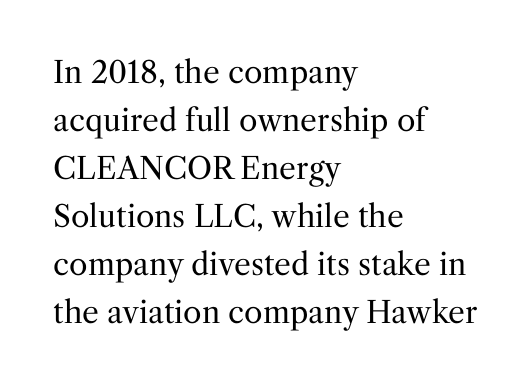
The image shows 30 px regular-weight serif type, upright; set left-aligned, normal line spacing (1.6x), normal letter spacing, not underlined; medium stroke contrast and a medium x-height.
